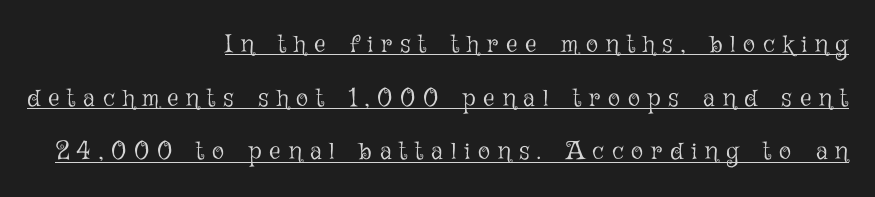
{"italic": "no", "bold": "no", "underline": "yes", "align": "right", "line_spacing": "loose", "line_spacing_ratio": 2.15, "letter_spacing": "wide", "letter_spacing_em": 0.32, "glyph_px": 25}
